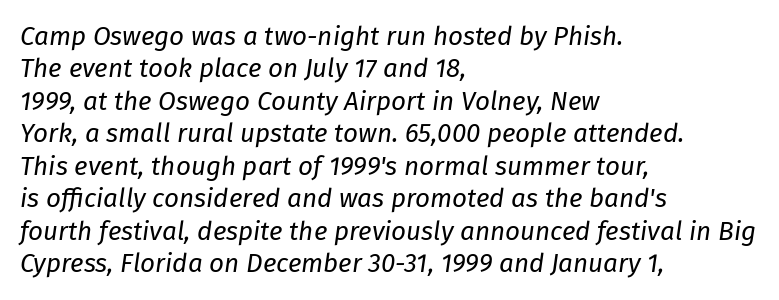
Honestly, the letter spacing is just normal — you wouldn't notice it. The line-height multiplier appears to be the usual default. Slant detected: the letters are inclined. The compositor pushed each line to the left boundary. The foot of each line stays bare and open. The strokes carry an ordinary text weight at most.
